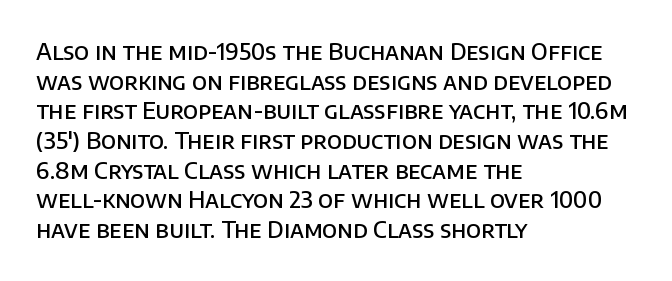
Stroke thickness is moderately raised; the sample reads as semibold. Vertical strokes here are truly vertical. The area under the type is left untouched. Summary of vertical rhythm: regular, with standard interline spacing.
